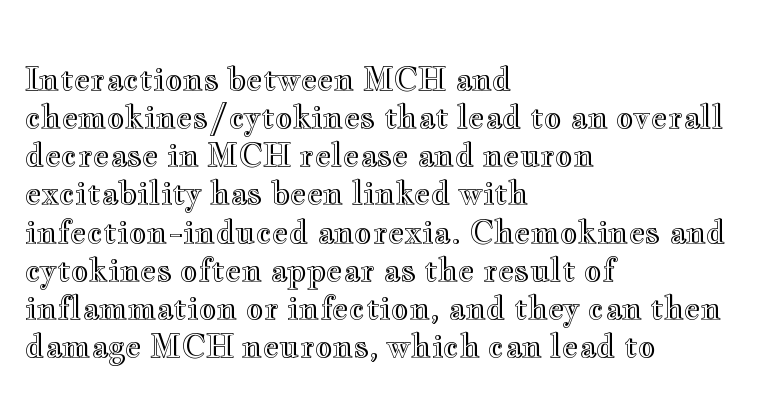
Q: Is the text italic (slanted)? A: No, it is upright.
Q: Is the text underlined? A: No.
Q: How is the paragraph aligned? A: Left-aligned.
Q: Is the spacing between letters normal or unusually wide? A: Normal.
Q: Width (condensed, normal, or wide)? A: Wide.
Q: x-height? A: Small.
Q: Monospaced? A: No.
